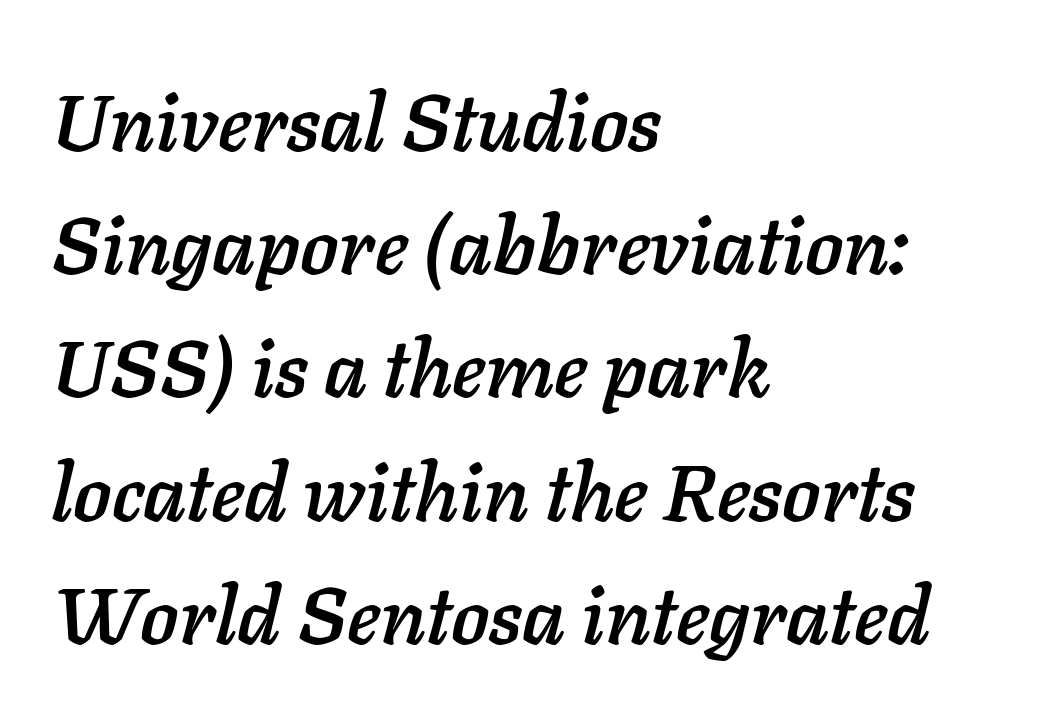
Slanted lettering throughout. The gaps between neighbouring characters are ordinary and unremarkable. The typesetter chose a ragged-right arrangement here. The block of text has a typical density, with ordinary space between rows.
